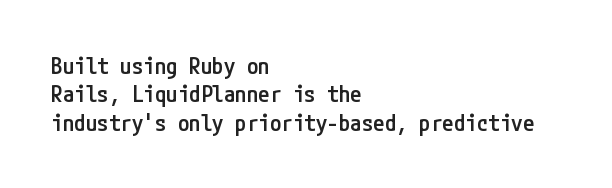
Q: Is the text bold? A: Semi-bold.
Q: Is the text italic (slanted)? A: No, it is upright.
Q: Is the text underlined? A: No.
Q: How is the paragraph aligned? A: Left-aligned.
Q: Is the spacing between letters normal or unusually wide? A: Normal.
